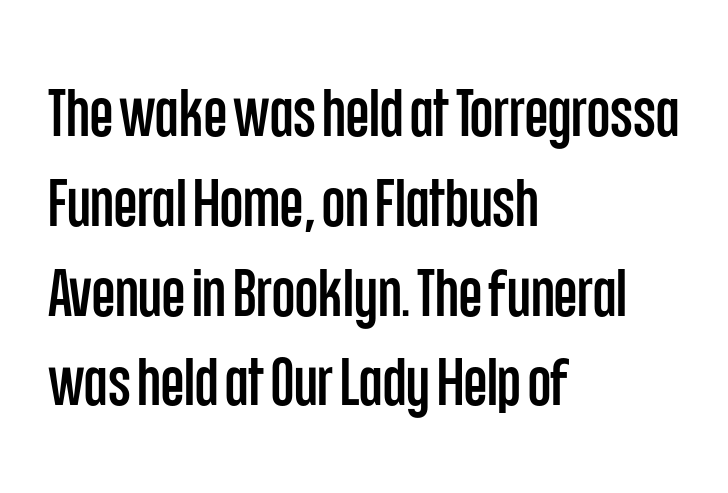
The image shows 67 px condensed sans-serif type, upright; set left-aligned, normal line spacing (1.34x), normal letter spacing, not underlined; low stroke contrast and a large x-height.
